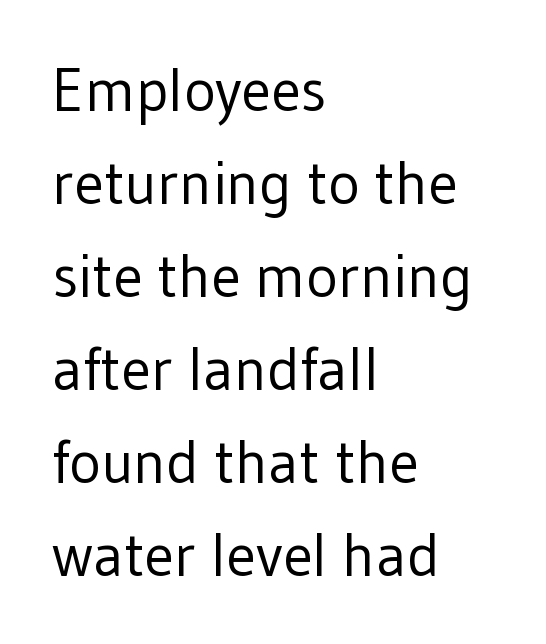
Lines of text with bare space underneath. Compared with typical paragraphs, the rows here are spaced about the same. Here the designer chose a conventional face with non-uniform glyph widths. If you drew a ruler down the left edge, every line would touch it. Vertical stems look standard width or narrower in stroke. The horizontal fit of the characters is conventional and even.
